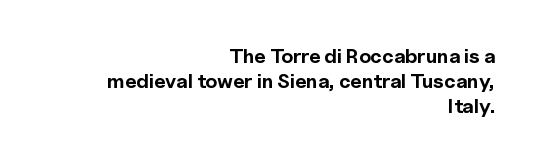
Q: Is the text bold? A: Yes.
Q: Is the text italic (slanted)? A: No, it is upright.
Q: Is the text underlined? A: No.
Q: How is the paragraph aligned? A: Right-aligned.
Q: Is the spacing between letters normal or unusually wide? A: Normal.
Q: Is the spacing between lines tight, normal or loose? A: Normal.
